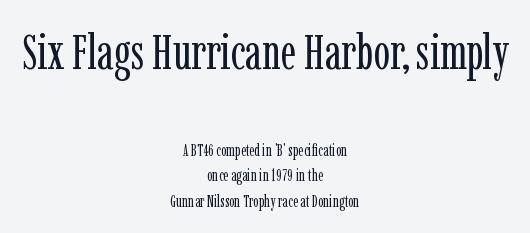
{"serif": "yes", "italic": "no", "bold": "no", "weight": "regular", "width": "condensed", "stroke_contrast": "low", "x_height": "medium", "monospaced": "no", "underline": "no", "align": "center", "line_spacing": "normal", "line_spacing_ratio": 1.6, "letter_spacing": "normal", "letter_spacing_em": 0.0, "larger_block": "first", "size_ratio": 3.06, "glyph_px": 49}
